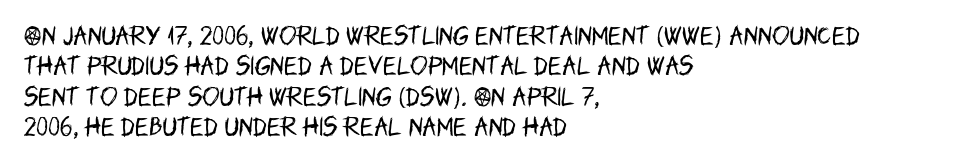
Q: Is the text bold? A: No.
Q: Is the text italic (slanted)? A: No, it is upright.
Q: Is the text underlined? A: No.
Q: How is the paragraph aligned? A: Left-aligned.
Q: Is the spacing between letters normal or unusually wide? A: Normal.
Q: Is the spacing between lines tight, normal or loose? A: Normal.
